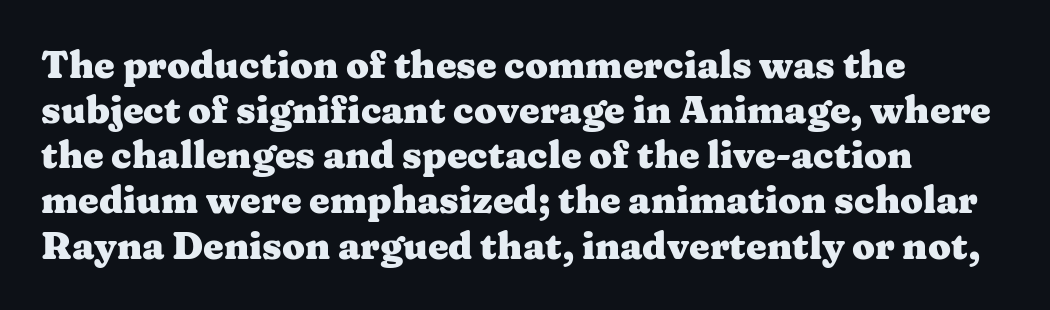
Q: Is the text bold? A: Yes.
Q: Is the text italic (slanted)? A: No, it is upright.
Q: Is the typeface a serif or a sans-serif typeface? A: Serif.
Q: Is the text underlined? A: No.
Q: How is the paragraph aligned? A: Left-aligned.
Q: Is the spacing between letters normal or unusually wide? A: Normal.
Q: Width (condensed, normal, or wide)? A: Wide.
Q: Stroke contrast? A: Medium.
Q: x-height? A: Medium.
Q: Monospaced? A: No.
